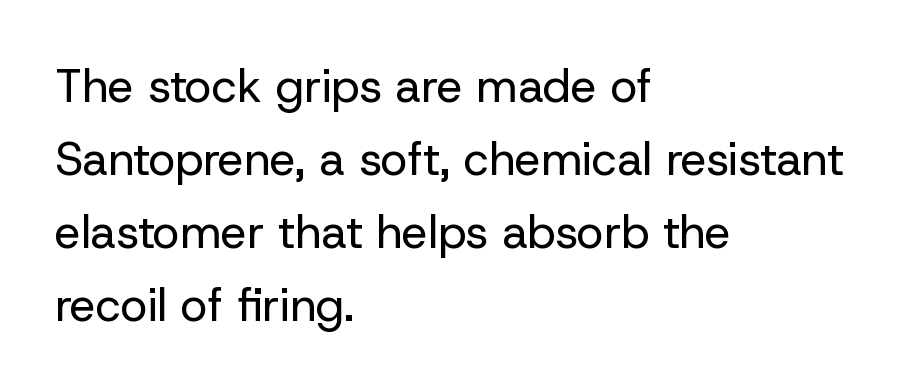
{"serif": "no", "italic": "no", "bold": "no", "weight": "regular", "width": "normal", "stroke_contrast": "low", "x_height": "medium", "monospaced": "no", "underline": "no", "align": "left", "line_spacing": "normal", "line_spacing_ratio": 1.59, "letter_spacing": "normal", "letter_spacing_em": 0.0, "glyph_px": 46}
